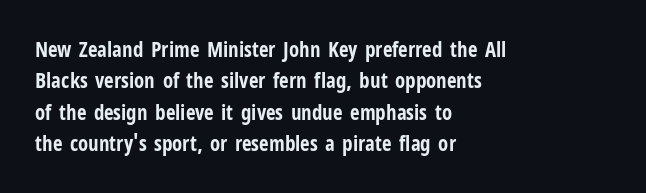
The image shows 21 px bold type, upright; set left-aligned, normal line spacing (1.49x), normal letter spacing, not underlined.
